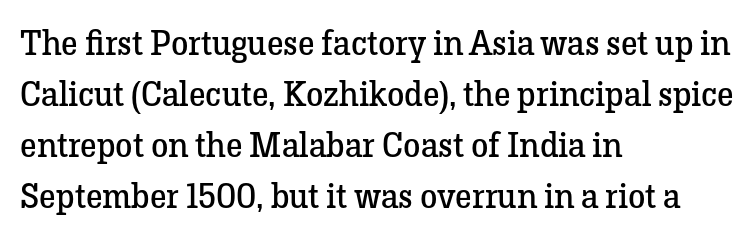
Q: Is the text bold? A: No.
Q: Is the text italic (slanted)? A: No, it is upright.
Q: Is the typeface a serif or a sans-serif typeface? A: Serif.
Q: Is the text underlined? A: No.
Q: How is the paragraph aligned? A: Left-aligned.
Q: Is the spacing between letters normal or unusually wide? A: Normal.
Q: Is the spacing between lines tight, normal or loose? A: Normal.
Q: Width (condensed, normal, or wide)? A: Normal.
Q: Stroke contrast? A: Low.
Q: x-height? A: Medium.
Q: Monospaced? A: No.
